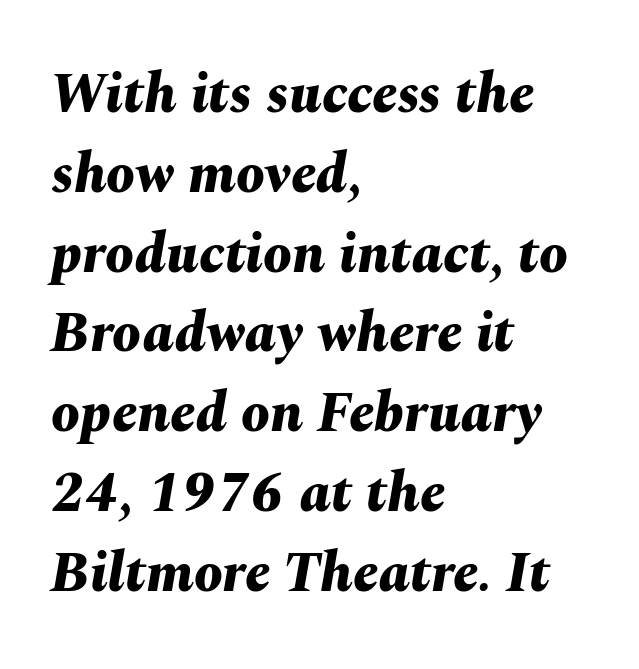
Q: Is the text bold? A: Yes.
Q: Is the text italic (slanted)? A: Yes, it leans right by about 10 degrees.
Q: Is the text underlined? A: No.
Q: How is the paragraph aligned? A: Left-aligned.
Q: Is the spacing between letters normal or unusually wide? A: Normal.
Q: Is the spacing between lines tight, normal or loose? A: Normal.
Q: Width (condensed, normal, or wide)? A: Normal.
Q: Stroke contrast? A: Medium.
Q: x-height? A: Medium.
Q: Monospaced? A: No.
